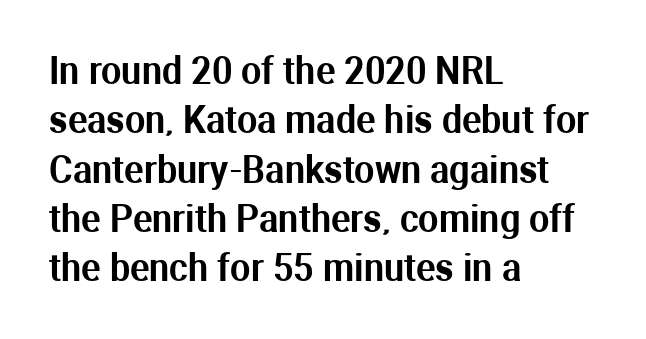
Normally led — the rows are evenly, conventionally spaced. The glyphs in this specimen are sans serif. Letter spacing: default. Each line starts at the same left margin while the right side varies. The string is rendered with underlining switched off.
